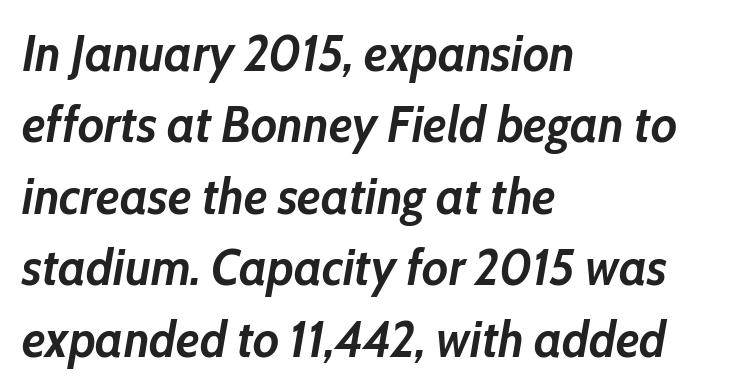
The image shows 50 px semibold type, italic (leaning right); set left-aligned, normal line spacing (1.43x), normal letter spacing, not underlined; low stroke contrast and a medium x-height.
